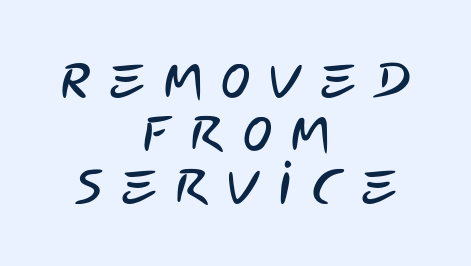
Q: Is the typeface a serif or a sans-serif typeface? A: Sans-serif.
Q: Is the text underlined? A: No.
Q: How is the paragraph aligned? A: Centered.
Q: Is the spacing between letters normal or unusually wide? A: Unusually wide.
Q: Is the spacing between lines tight, normal or loose? A: Tight.
Q: Width (condensed, normal, or wide)? A: Condensed.
Q: Stroke contrast? A: Low.
Q: x-height? A: Large.
Q: Monospaced? A: No.
